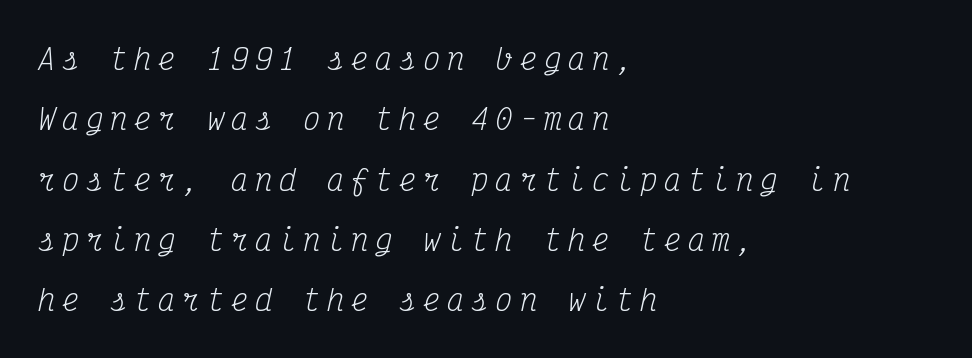
{"serif": "yes", "italic": "yes", "lean": "right", "slant_degrees": 12, "bold": "no", "weight": "regular", "width": "condensed", "stroke_contrast": "medium", "x_height": "medium", "monospaced": "yes", "underline": "no", "align": "left", "line_spacing": "loose", "line_spacing_ratio": 2.08, "letter_spacing": "wide", "letter_spacing_em": 0.23, "glyph_px": 29}
